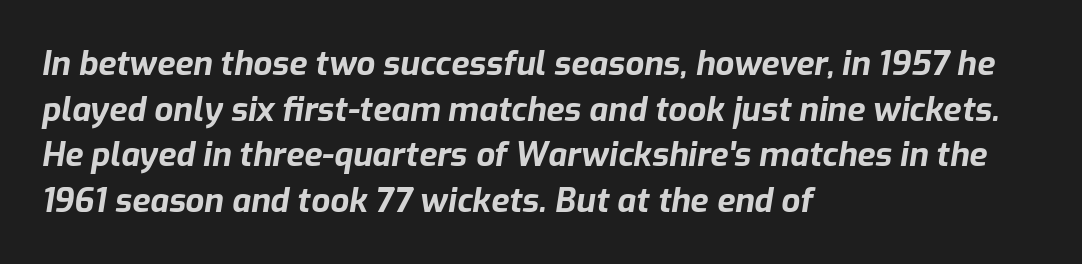
{"italic": "yes", "lean": "right", "slant_degrees": 9, "bold": "yes", "weight": "bold", "width": "normal", "stroke_contrast": "low", "x_height": "medium", "monospaced": "no", "underline": "no", "align": "left", "line_spacing": "normal", "line_spacing_ratio": 1.38, "letter_spacing": "normal", "letter_spacing_em": 0.0, "glyph_px": 33}
